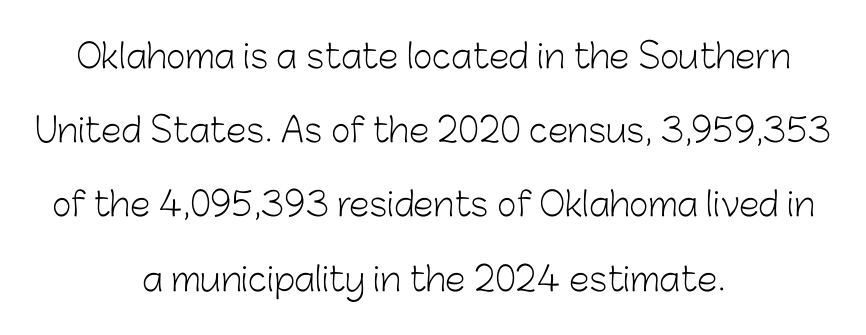
The area under the type is left untouched. The letterforms sit at book weight or below. These lines are rendered in a variable-pitch font. The text block is weighted toward neither margin, spreading evenly from the middle. Are there feet on the stems? There aren't — it's a sans. Honestly, the letter spacing is just normal — you wouldn't notice it.
